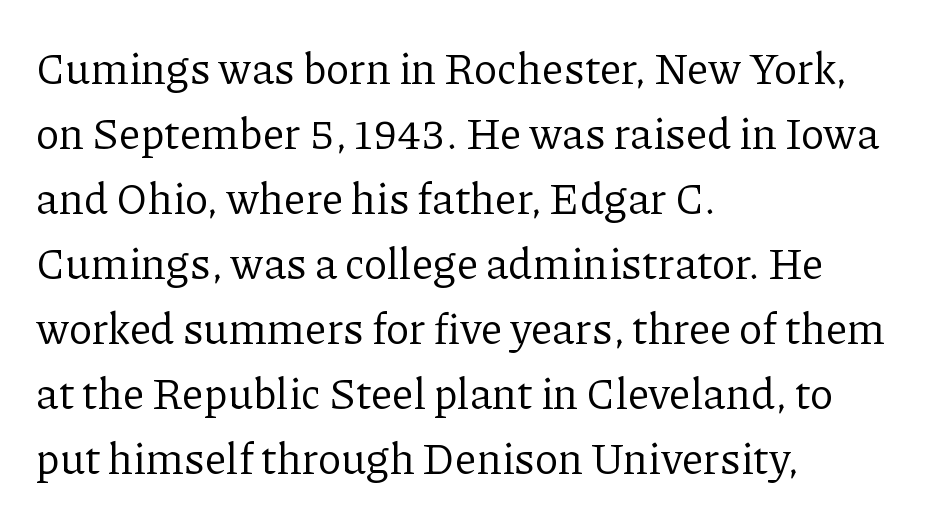
The image shows 43 px regular-weight serif type, upright; set left-aligned, normal line spacing (1.51x), normal letter spacing, not underlined; low stroke contrast and a medium x-height.
